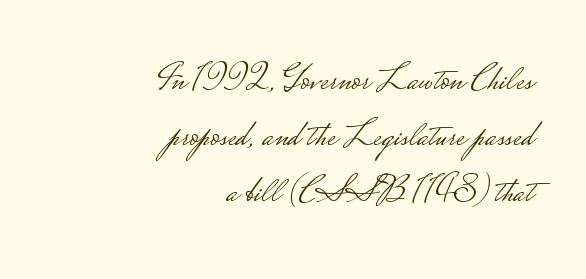
{"serif": "no", "bold": "no", "weight": "light", "width": "wide", "stroke_contrast": "low", "monospaced": "no", "underline": "no", "align": "right", "line_spacing": "normal", "line_spacing_ratio": 1.47, "letter_spacing": "normal", "letter_spacing_em": 0.0, "glyph_px": 38}
